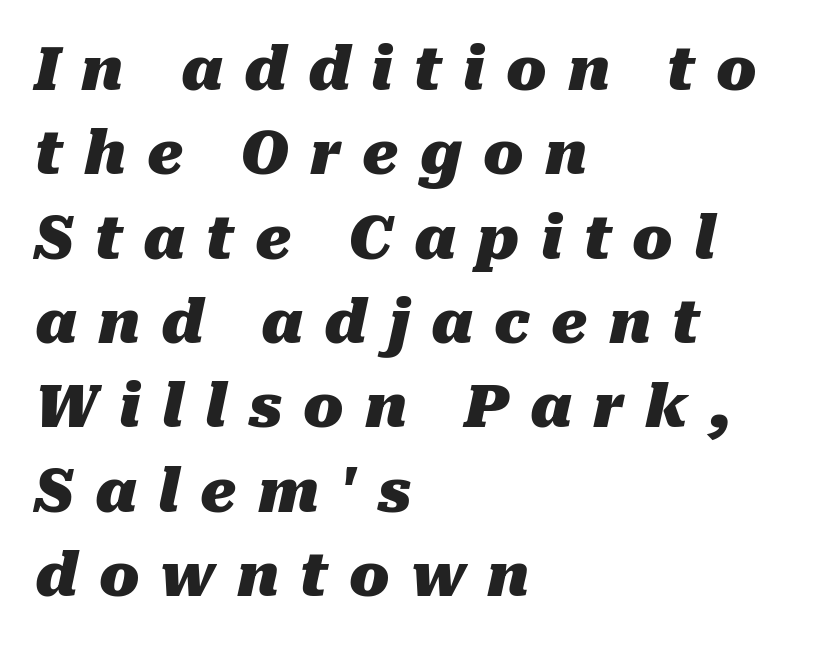
These lines sit exactly where default settings would place them. The rendering uses natural spacing where letterforms have individual widths. In terms of weight, the rendering is a true, heavy bold. Tracking here is generous; glyphs stand well apart from one another. This sample uses an oblique cut, with every glyph tilted off the vertical. The gap between lines stays unmarked.
